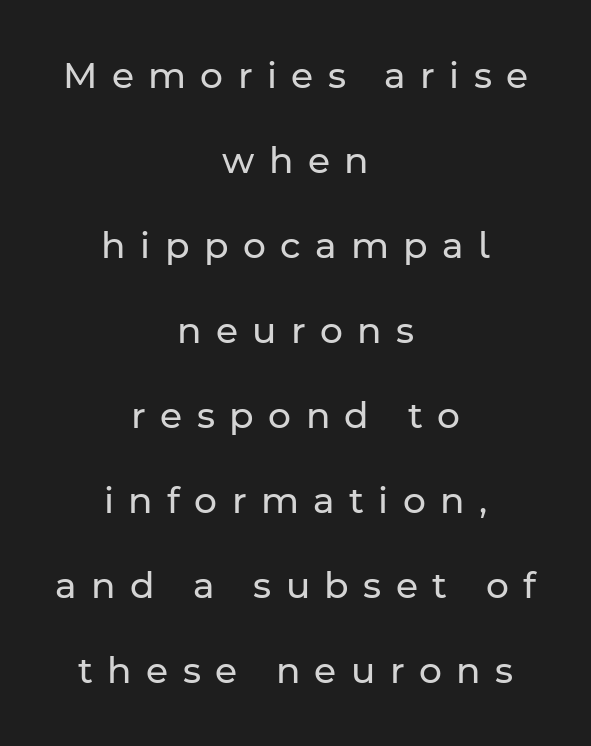
Quick note: underline off. Vertical stems look standard width or narrower in stroke. The designer went with a sans here, leaving each stem footless. Compared with typical body copy, the letter spacing here is much looser.
